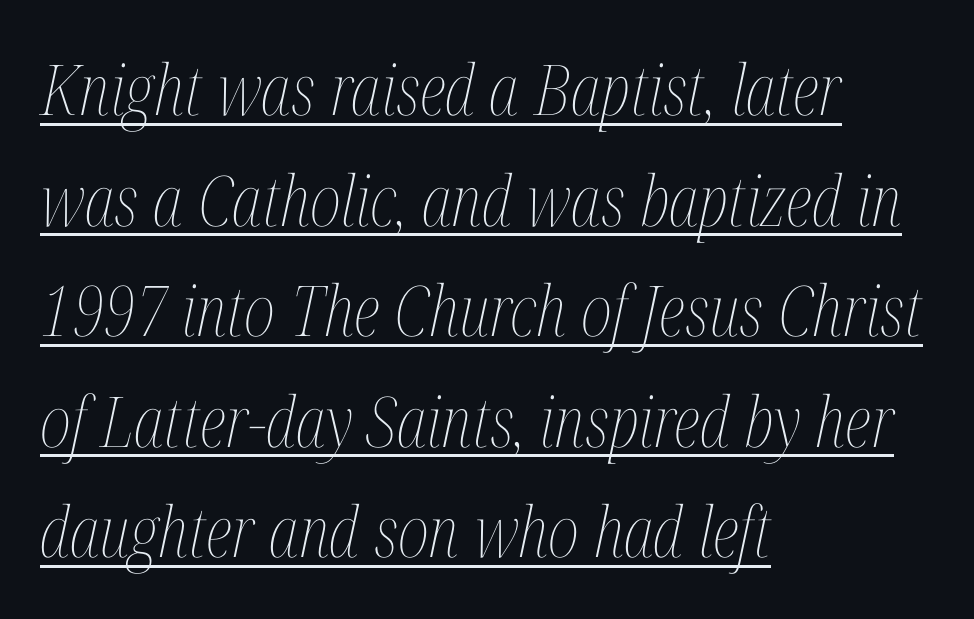
{"italic": "yes", "lean": "right", "slant_degrees": 12, "bold": "no", "weight": "thin", "width": "condensed", "stroke_contrast": "medium", "x_height": "medium", "monospaced": "no", "underline": "yes", "align": "left", "line_spacing": "normal", "line_spacing_ratio": 1.58, "letter_spacing": "normal", "letter_spacing_em": 0.0, "glyph_px": 70}
